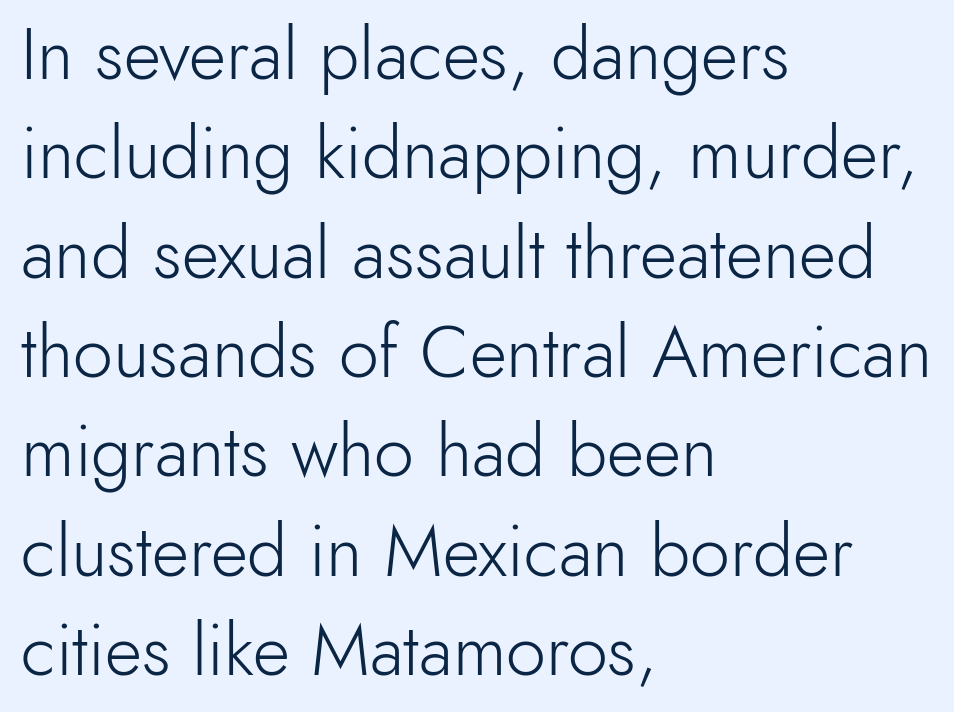
Each word holds together tightly as a unit, with standard inter-letter gaps. This block has exactly the height ordinary leading produces. The rendering shows plain stroke endings on the letterforms — a sans-serif design. Glance below the letters and you will spot only blank space.
